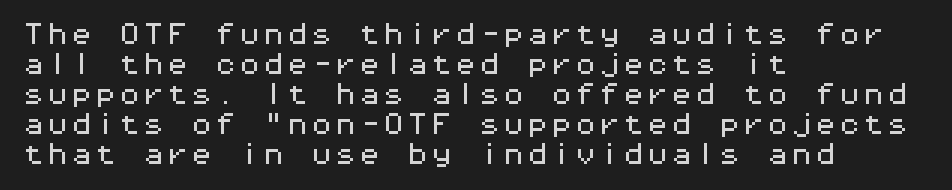
The lines in this sample share a left origin and differ only in where they stop. Tracking here is standard; glyphs follow each other at the usual distance. How would I describe the line gaps? Plain and ordinary. You can tell it's not italic because the verticals are truly vertical.
